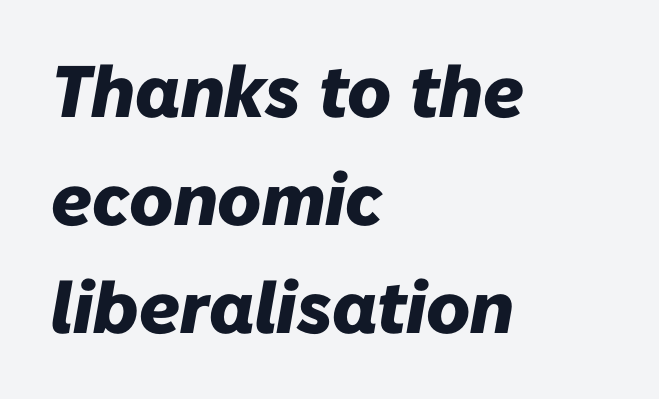
The image shows 73 px heavy type, italic (leaning right); set left-aligned, normal line spacing (1.48x), normal letter spacing, not underlined; low stroke contrast and a medium x-height.
